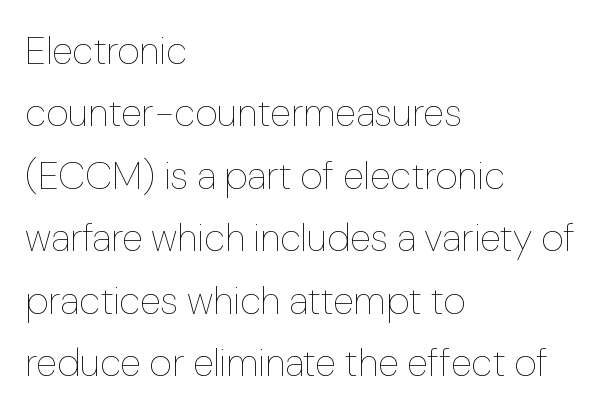
The image shows 39 px thin type, upright; set left-aligned, normal line spacing (1.6x), normal letter spacing, not underlined; low stroke contrast and a medium x-height.
